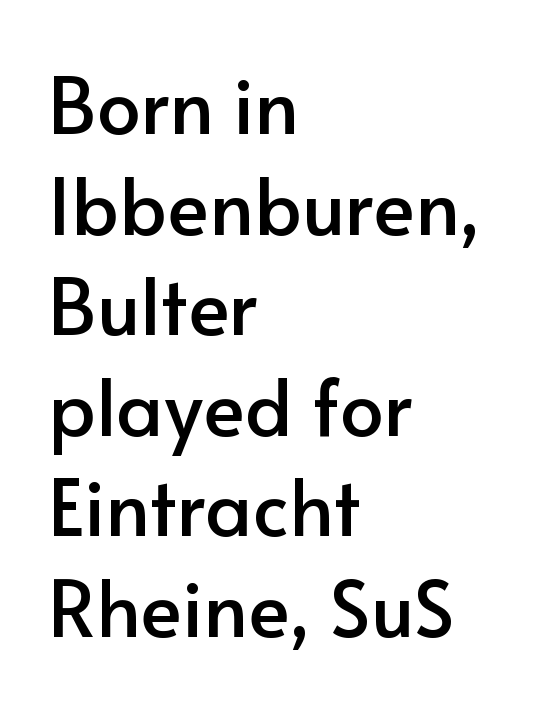
Q: Is the text italic (slanted)? A: No, it is upright.
Q: Is the typeface a serif or a sans-serif typeface? A: Sans-serif.
Q: Is the text underlined? A: No.
Q: How is the paragraph aligned? A: Left-aligned.
Q: Is the spacing between letters normal or unusually wide? A: Normal.
Q: Is the spacing between lines tight, normal or loose? A: Normal.
Q: Width (condensed, normal, or wide)? A: Normal.
Q: Stroke contrast? A: Low.
Q: x-height? A: Small.
Q: Monospaced? A: No.
